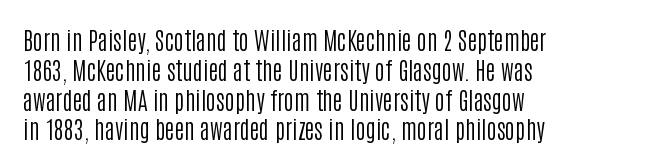
If you drew a line through each stem, it would be perfectly vertical. Tracking value appears to be zero — textbook default spacing. The rag falls on the right side of this text block. The face looks like a standard text weight, possibly lighter. The string is rendered with underlining switched off.
